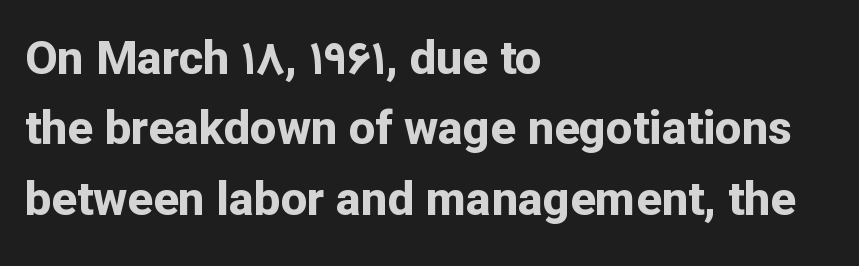
Casual observation: everything's shoved over to the left. Ascenders rise straight up at ninety degrees. The passage shown is typed in a proportional face where columns would drift. Note: no serifs on the glyphs.
